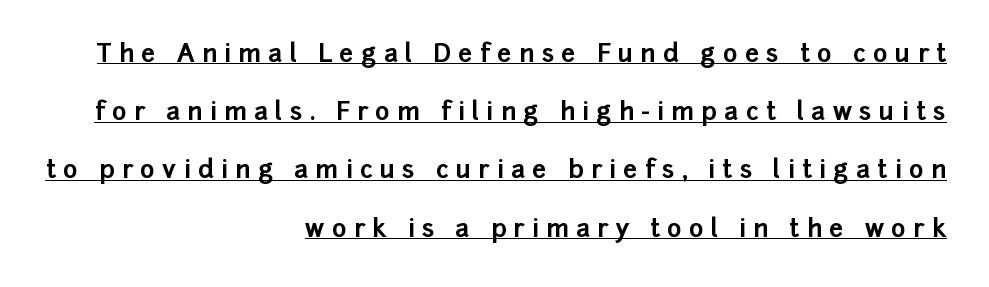
The specimen reads as upright at a glance. Vertically, the passage feels expansive, rows floating well apart. Tracking here is generous; glyphs stand well apart from one another. Look at the stroke-to-counter ratio: heavy, a bold. Emphasis is given by a line drawn under the lettering. Alignment: flush right.
